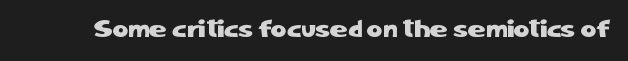
Observe the ordinary spacing: letters are neighbours, not strangers. Underline: absent. Rendered with straight, roman letterforms.
